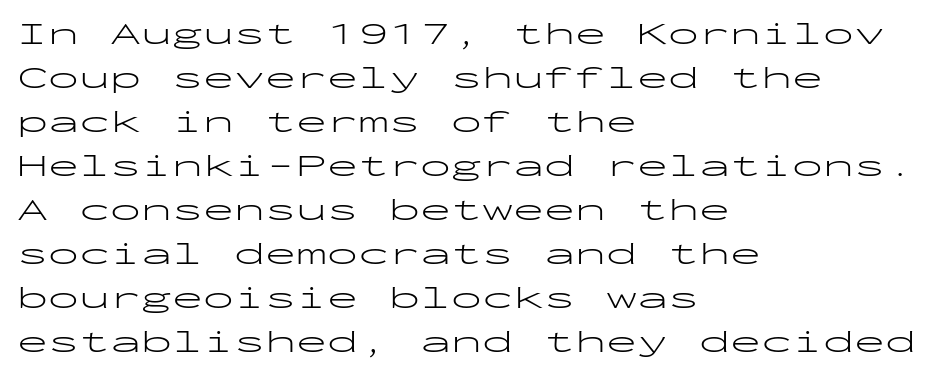
You can tell it's not italic because the verticals are truly vertical. Standard letterfit; no display-style spreading of the glyphs. Font category for this specimen: sans-serif. The line-height multiplier appears to be the usual default. No letter is thick-stroked: the sample isn't bold. Descenders are the only things crossing below the line.
